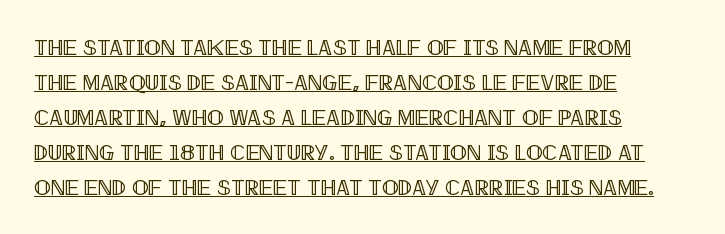
{"italic": "no", "underline": "yes", "align": "left", "line_spacing": "normal", "line_spacing_ratio": 1.59, "letter_spacing": "normal", "letter_spacing_em": 0.0, "glyph_px": 22}
